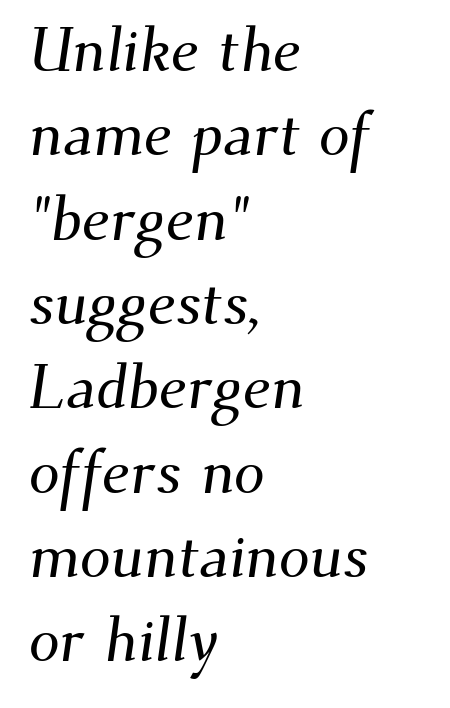
{"serif": "yes", "width": "normal", "stroke_contrast": "medium", "x_height": "small", "monospaced": "no", "underline": "no", "align": "left", "line_spacing": "normal", "line_spacing_ratio": 1.36, "letter_spacing": "normal", "letter_spacing_em": 0.0, "glyph_px": 62}
